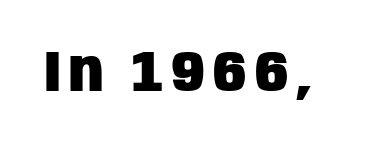
Q: Is the text bold? A: Yes.
Q: Is the text italic (slanted)? A: No, it is upright.
Q: Is the typeface a serif or a sans-serif typeface? A: Sans-serif.
Q: Is the text underlined? A: No.
Q: Width (condensed, normal, or wide)? A: Condensed.
Q: Stroke contrast? A: Low.
Q: x-height? A: Large.
Q: Monospaced? A: No.
